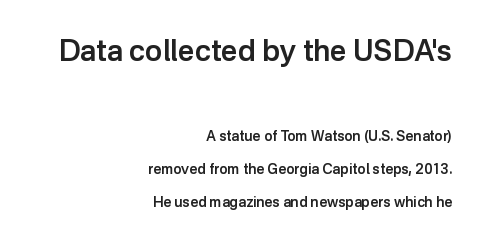
Q: Is the text bold? A: Semi-bold.
Q: Is the text italic (slanted)? A: No, it is upright.
Q: Is the typeface a serif or a sans-serif typeface? A: Sans-serif.
Q: Is the text underlined? A: No.
Q: How is the paragraph aligned? A: Right-aligned.
Q: Is the spacing between letters normal or unusually wide? A: Normal.
Q: Is the spacing between lines tight, normal or loose? A: Loose.
Q: Which block of text is set in a larger size, the first (top) or the second (bottom)? A: The first (top) one.
Q: Width (condensed, normal, or wide)? A: Normal.
Q: Stroke contrast? A: Low.
Q: x-height? A: Medium.
Q: Monospaced? A: No.
